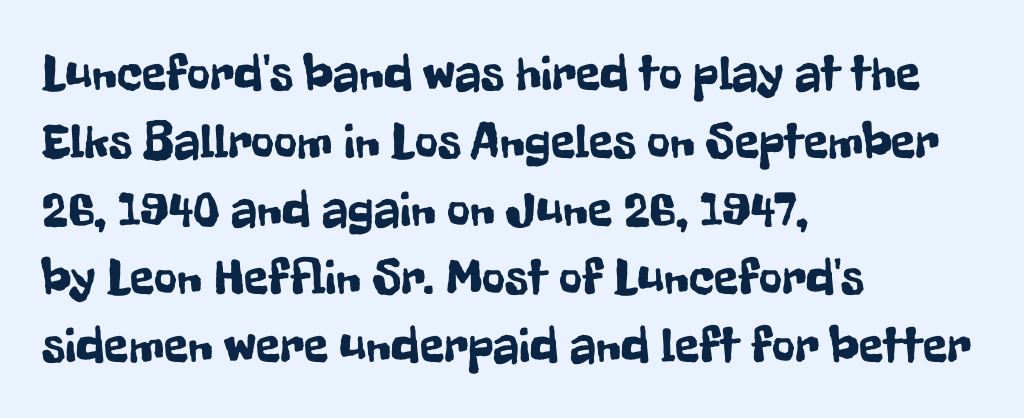
The image shows 50 px condensed sans-serif type, upright; set left-aligned, normal line spacing (1.36x), normal letter spacing, not underlined; low stroke contrast and a medium x-height.
